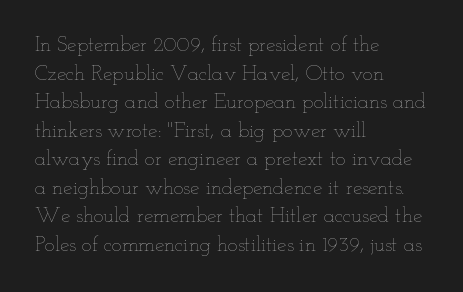
Line beginnings align vertically; line endings do not. Whoever set this chose a conventional vertical rhythm. Stroke mass is kept to a normal reading level or below. Nobody touched the tracking dial on this one.
